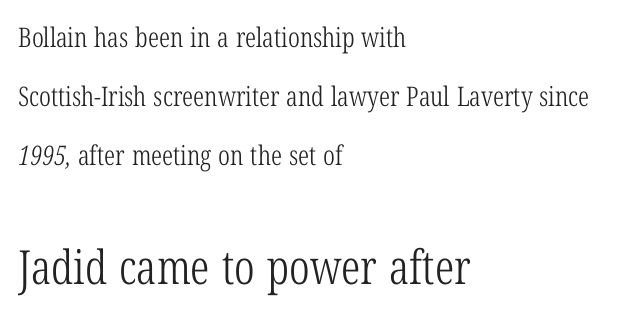
The image shows 47 px light, condensed serif type; set left-aligned, loose line spacing (2.19x), normal letter spacing, not underlined; the second (bottom) block is 1.74x larger; low stroke contrast and a medium x-height.
